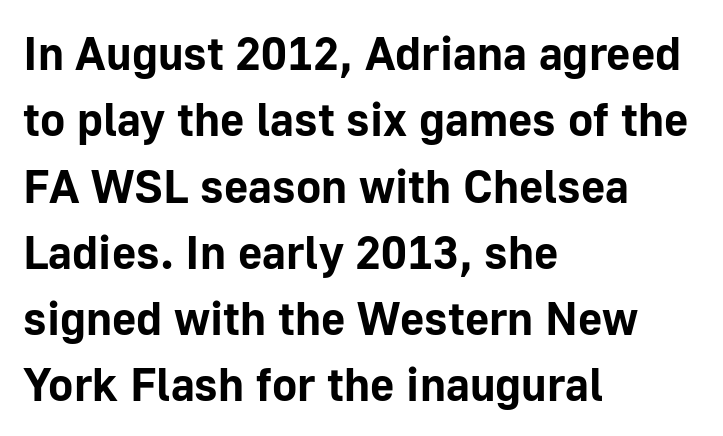
{"serif": "no", "italic": "no", "bold": "yes", "weight": "bold", "width": "normal", "stroke_contrast": "low", "x_height": "medium", "monospaced": "no", "underline": "no", "align": "left", "line_spacing": "normal", "line_spacing_ratio": 1.41, "letter_spacing": "normal", "letter_spacing_em": 0.0, "glyph_px": 47}
